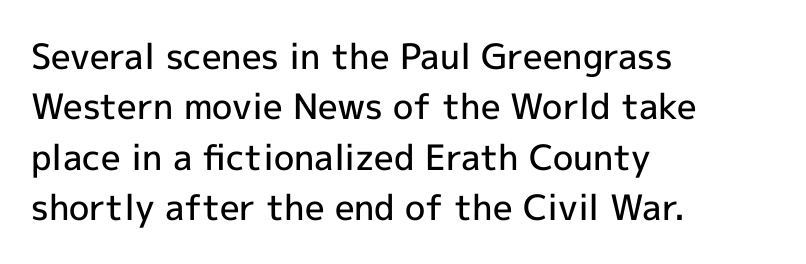
Q: Is the text bold? A: Semi-bold.
Q: Is the text italic (slanted)? A: No, it is upright.
Q: Is the typeface a serif or a sans-serif typeface? A: Sans-serif.
Q: Is the text underlined? A: No.
Q: How is the paragraph aligned? A: Left-aligned.
Q: Is the spacing between letters normal or unusually wide? A: Normal.
Q: Is the spacing between lines tight, normal or loose? A: Normal.
Q: Width (condensed, normal, or wide)? A: Normal.
Q: x-height? A: Medium.
Q: Monospaced? A: No.
